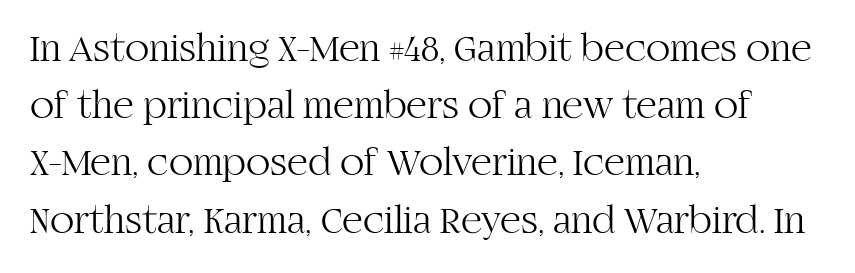
{"serif": "yes", "italic": "no", "bold": "no", "weight": "light", "width": "normal", "stroke_contrast": "high", "x_height": "large", "monospaced": "no", "underline": "no", "align": "left", "line_spacing": "normal", "line_spacing_ratio": 1.43, "letter_spacing": "normal", "letter_spacing_em": 0.0, "glyph_px": 40}
